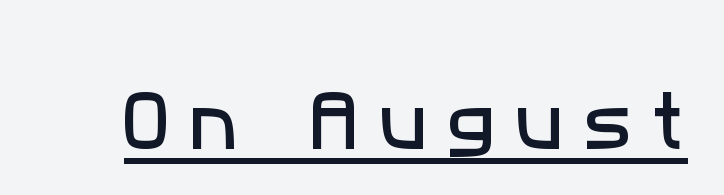
The image shows 65 px sans-serif type; set unusually wide letter spacing (+0.3 em), underlined; low stroke contrast and a medium x-height.
